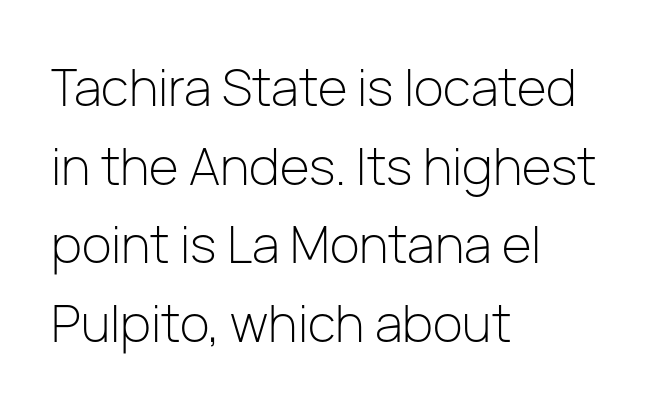
The image shows 51 px light sans-serif type, upright; set left-aligned, normal line spacing (1.54x), normal letter spacing, not underlined; low stroke contrast and a medium x-height.
